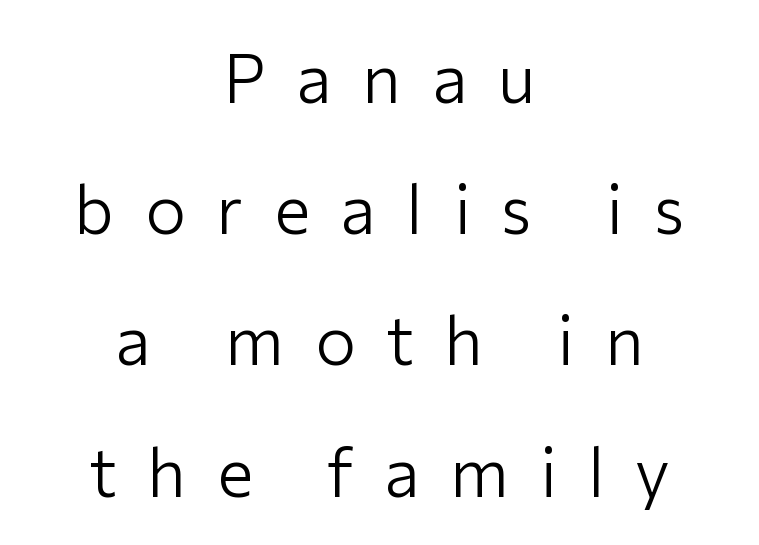
Q: Is the text bold? A: No.
Q: Is the text italic (slanted)? A: No, it is upright.
Q: Is the typeface a serif or a sans-serif typeface? A: Sans-serif.
Q: Is the text underlined? A: No.
Q: How is the paragraph aligned? A: Centered.
Q: Is the spacing between letters normal or unusually wide? A: Unusually wide.
Q: Is the spacing between lines tight, normal or loose? A: Loose.
Q: Width (condensed, normal, or wide)? A: Normal.
Q: Stroke contrast? A: Low.
Q: x-height? A: Medium.
Q: Monospaced? A: No.
